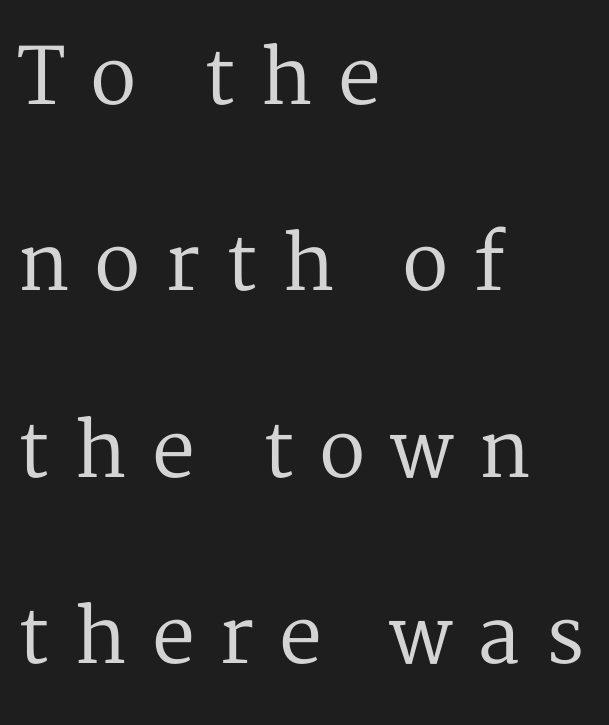
{"serif": "yes", "italic": "no", "bold": "no", "weight": "regular", "width": "normal", "stroke_contrast": "medium", "x_height": "medium", "monospaced": "no", "underline": "no", "align": "left", "line_spacing": "loose", "line_spacing_ratio": 2.42, "letter_spacing": "wide", "letter_spacing_em": 0.32, "glyph_px": 77}
